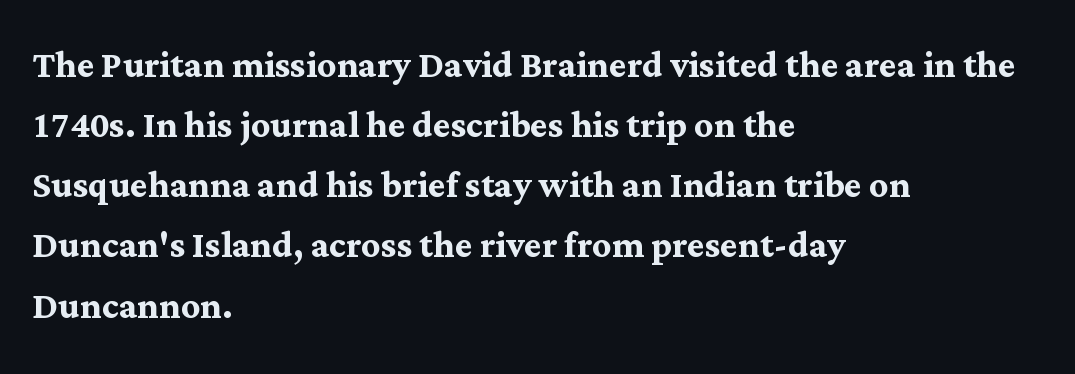
Q: Is the text bold? A: Yes.
Q: Is the text italic (slanted)? A: No, it is upright.
Q: Is the typeface a serif or a sans-serif typeface? A: Serif.
Q: Is the text underlined? A: No.
Q: How is the paragraph aligned? A: Left-aligned.
Q: Is the spacing between letters normal or unusually wide? A: Normal.
Q: Is the spacing between lines tight, normal or loose? A: Normal.
Q: Width (condensed, normal, or wide)? A: Normal.
Q: Stroke contrast? A: Medium.
Q: x-height? A: Medium.
Q: Monospaced? A: No.
